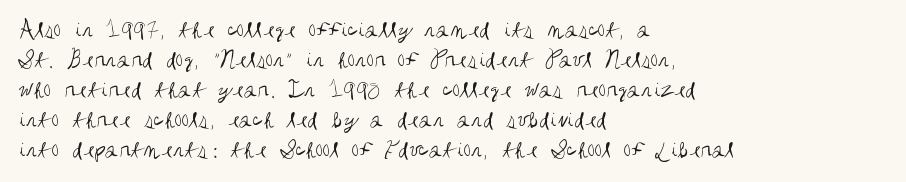
Stem width sits at or under what a default text font uses. In CSS terms this would be text-align: left. Is the letter spacing exaggerated? No — it looks like the ordinary default.
